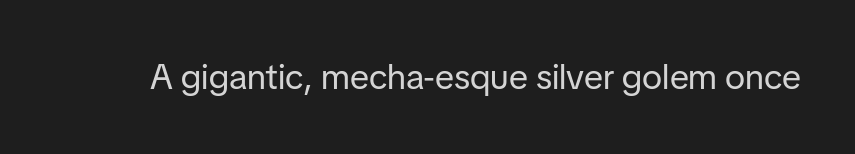
The image shows 35 px regular-weight sans-serif type, upright; set normal letter spacing, not underlined; low stroke contrast and a medium x-height.
